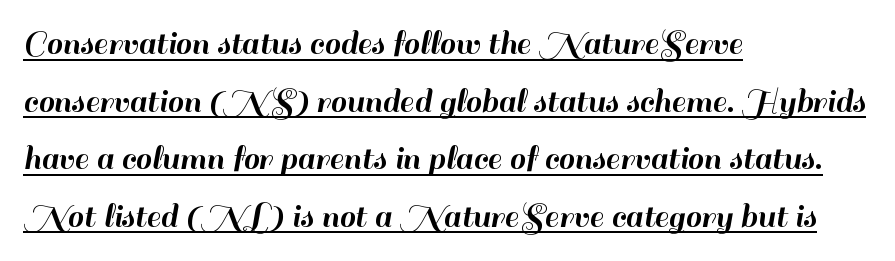
The image shows 36 px sans-serif type; set left-aligned, normal line spacing (1.6x), normal letter spacing, underlined; high stroke contrast and a small x-height.
